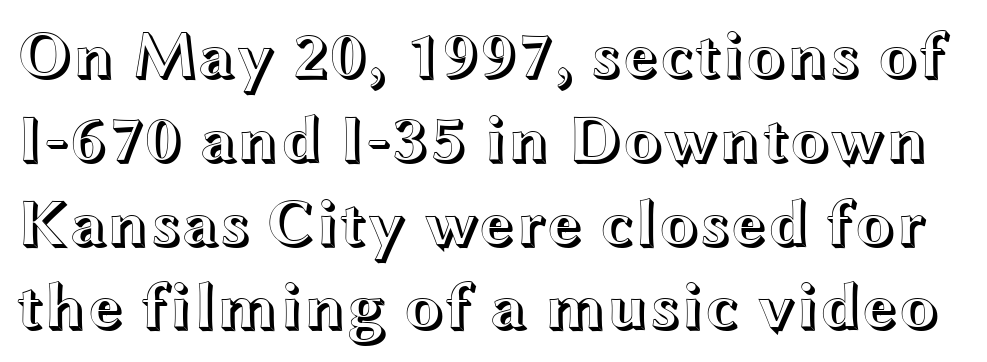
It's the straight-up-and-down kind of type. Do the characters align in a grid? No, the font is proportional. Inter-character spacing is left at the font's built-in metrics. The rows are spaced the way most documents space them.
